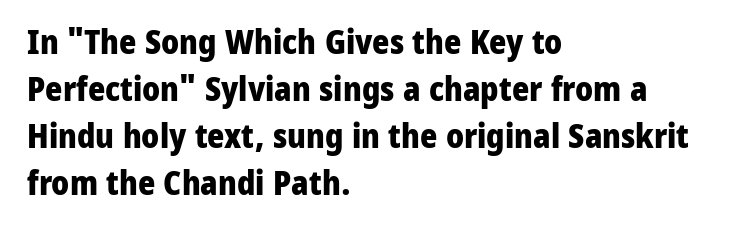
The image shows 33 px heavy sans-serif type, upright; set left-aligned, normal line spacing (1.42x), normal letter spacing, not underlined; low stroke contrast and a medium x-height.
